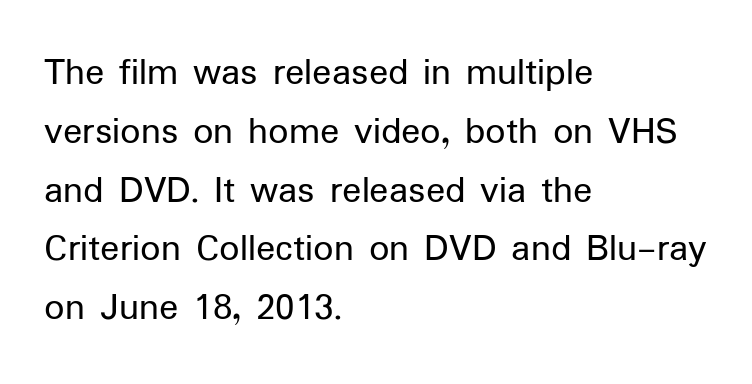
Q: Is the text bold? A: No.
Q: Is the text italic (slanted)? A: No, it is upright.
Q: Is the typeface a serif or a sans-serif typeface? A: Sans-serif.
Q: Is the text underlined? A: No.
Q: How is the paragraph aligned? A: Left-aligned.
Q: Is the spacing between letters normal or unusually wide? A: Normal.
Q: Is the spacing between lines tight, normal or loose? A: Normal.
Q: Width (condensed, normal, or wide)? A: Normal.
Q: Stroke contrast? A: Low.
Q: x-height? A: Medium.
Q: Monospaced? A: No.
